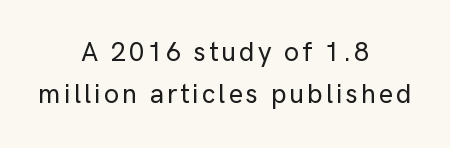
The image shows 27 px text type, upright; set centered, normal line spacing (1.55x), not underlined.
